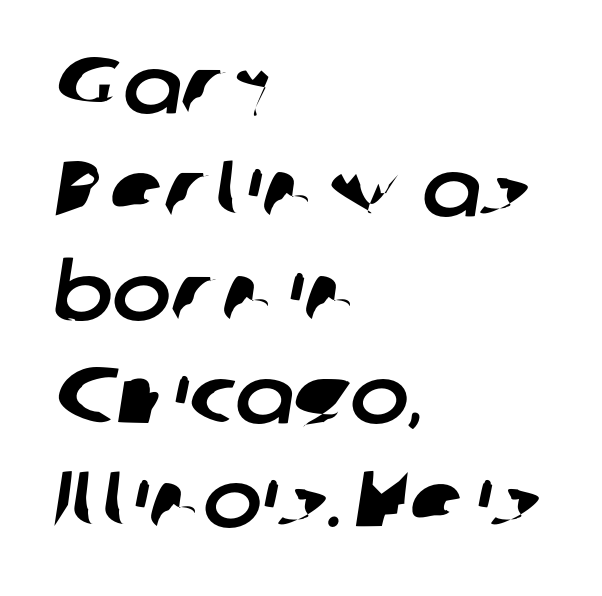
Q: Is the typeface a serif or a sans-serif typeface? A: Sans-serif.
Q: Is the text underlined? A: No.
Q: How is the paragraph aligned? A: Left-aligned.
Q: Is the spacing between letters normal or unusually wide? A: Normal.
Q: Is the spacing between lines tight, normal or loose? A: Normal.
Q: Width (condensed, normal, or wide)? A: Normal.
Q: Stroke contrast? A: Low.
Q: x-height? A: Medium.
Q: Monospaced? A: No.
